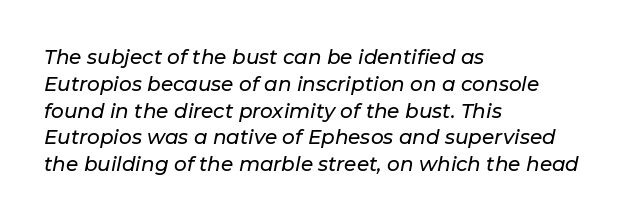
The space directly below the letters is spotless. Left-aligned paragraph, ragged on the right. Slant detected: the letters are inclined. Characters follow at the spacing the type designer built in. A typesetter would call this leading conventional body-copy spacing.
